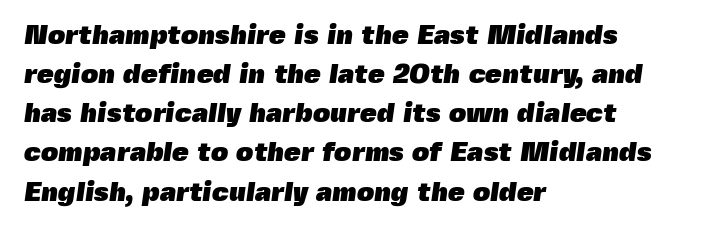
The image shows 27 px bold type; set left-aligned, normal line spacing (1.45x), normal letter spacing, not underlined.
